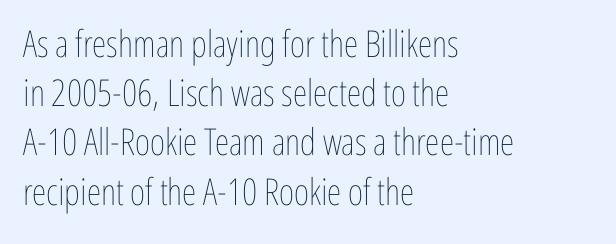
Q: Is the text bold? A: No.
Q: Is the text italic (slanted)? A: No, it is upright.
Q: Is the text underlined? A: No.
Q: How is the paragraph aligned? A: Left-aligned.
Q: Is the spacing between letters normal or unusually wide? A: Normal.
Q: Is the spacing between lines tight, normal or loose? A: Normal.
Q: Width (condensed, normal, or wide)? A: Condensed.
Q: Stroke contrast? A: Low.
Q: x-height? A: Medium.
Q: Monospaced? A: No.
